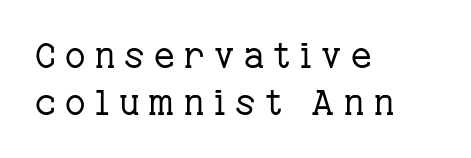
This is serif lettering, the kind often seen in printed books. Weight: not bold — regular or lighter. Bare-footed words on every line. These lines were composed using upright roman letters.
